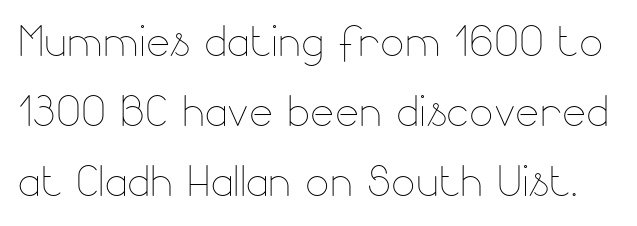
The font's upright variant was chosen for this text. Caption: standard tracking, unaltered. Ink coverage per letter is moderate at most. Character widths vary here, with narrow letters taking less room than wide ones. Only glyphs here, with clear space below each row.
